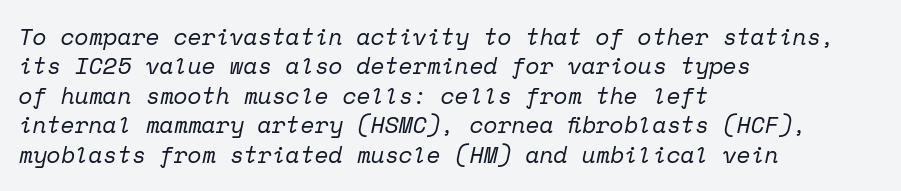
{"italic": "yes", "lean": "right", "slant_degrees": 12, "bold": "no", "underline": "no", "align": "left", "line_spacing": "normal", "line_spacing_ratio": 1.28, "letter_spacing": "normal", "letter_spacing_em": 0.0, "glyph_px": 23}
